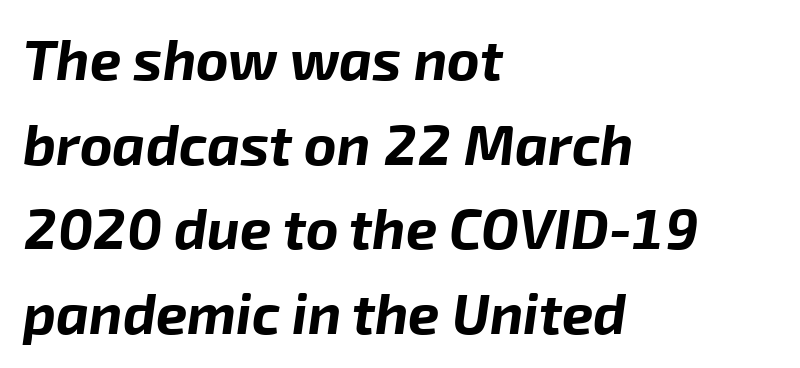
The image shows 56 px bold type, italic (leaning right); set left-aligned, normal line spacing (1.51x), normal letter spacing, not underlined; low stroke contrast and a medium x-height.
